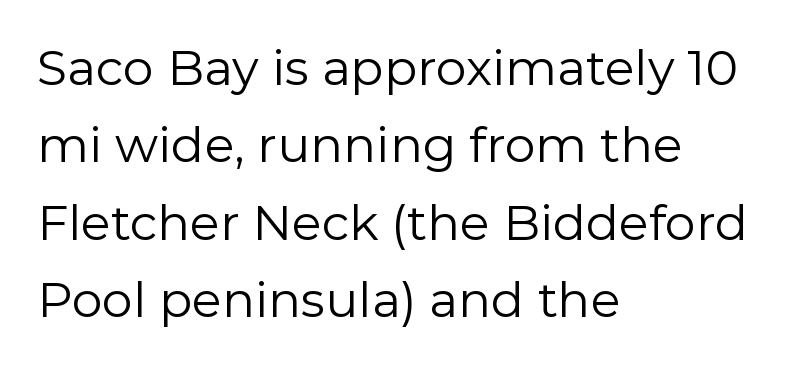
Q: Is the text bold? A: No.
Q: Is the text italic (slanted)? A: No, it is upright.
Q: Is the typeface a serif or a sans-serif typeface? A: Sans-serif.
Q: Is the text underlined? A: No.
Q: How is the paragraph aligned? A: Left-aligned.
Q: Is the spacing between letters normal or unusually wide? A: Normal.
Q: Is the spacing between lines tight, normal or loose? A: Normal.
Q: Width (condensed, normal, or wide)? A: Normal.
Q: Stroke contrast? A: Low.
Q: x-height? A: Medium.
Q: Monospaced? A: No.
